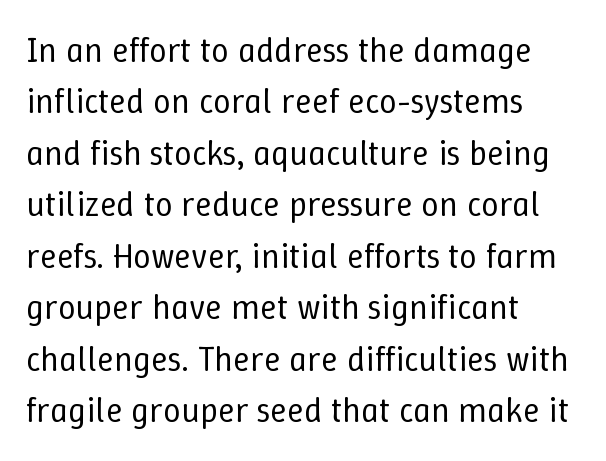
The image shows 35 px regular-weight type, upright; set left-aligned, normal line spacing (1.47x), normal letter spacing, not underlined; low stroke contrast and a medium x-height.
